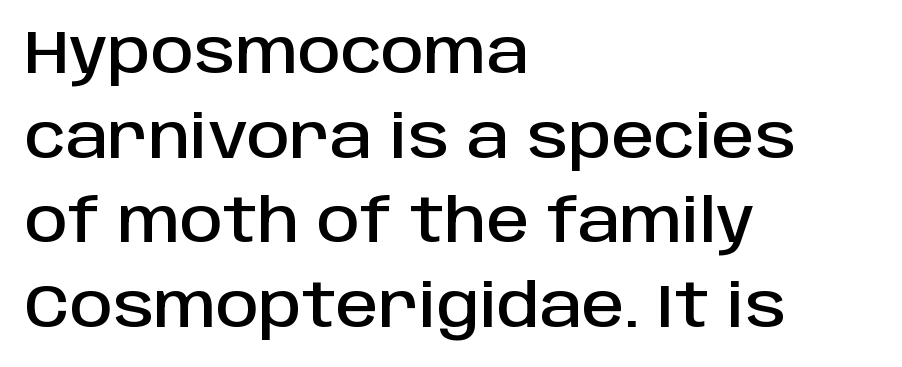
The type family on display is of the sans-serif kind. The line texture is even and compact thanks to regular tracking. These lines sit exactly where default settings would place them. The specimen omits any rule beneath the text block's lines. All the whitespace from short lines collects on the right. The passage shown is typed in a proportional face where columns would drift.
